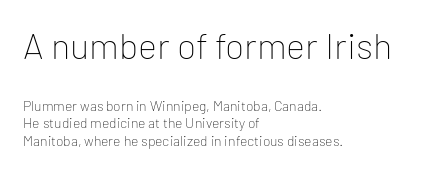
Where is the straight margin? On the left. No extra tracking has been applied to these lines. Type style note: lacks serifs. Looks like regular typesetting: each glyph gets only the width it needs.
